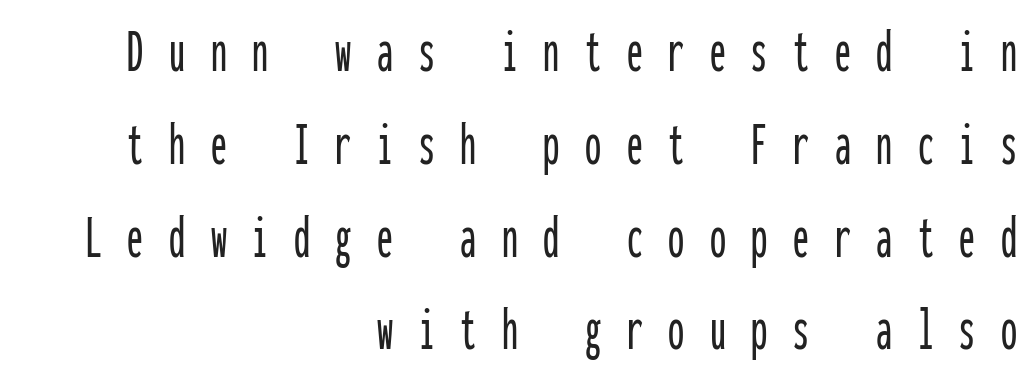
Just letters on the line, the space beneath them empty. Right-aligned paragraph, ragged on the left. This rendering employs a face without finishing strokes, i.e., a sans-serif. Line spacing here is normal. The letters are spread apart with noticeably loose tracking.
